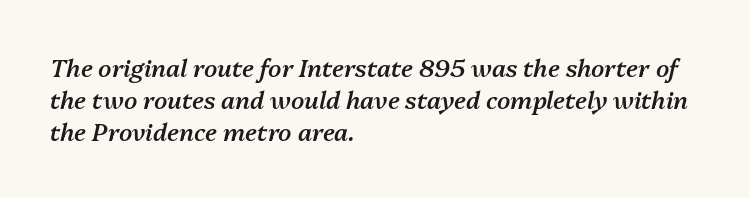
Look at the tracking — it's just the regular setting, nothing added. Observe the lean: these are italic letterforms. Descender tails drop into unmarked territory. A semibold gives these letters moderate extra thickness, short of bold. In CSS terms this would be text-align: left.
